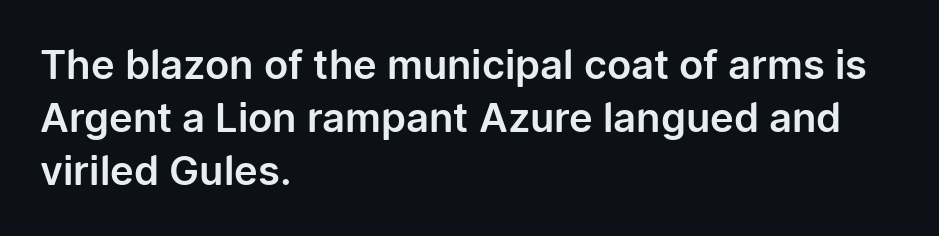
Q: Is the text italic (slanted)? A: No, it is upright.
Q: Is the typeface a serif or a sans-serif typeface? A: Sans-serif.
Q: Is the text underlined? A: No.
Q: How is the paragraph aligned? A: Left-aligned.
Q: Is the spacing between letters normal or unusually wide? A: Normal.
Q: Is the spacing between lines tight, normal or loose? A: Normal.
Q: Width (condensed, normal, or wide)? A: Normal.
Q: Stroke contrast? A: Low.
Q: x-height? A: Medium.
Q: Monospaced? A: No.
